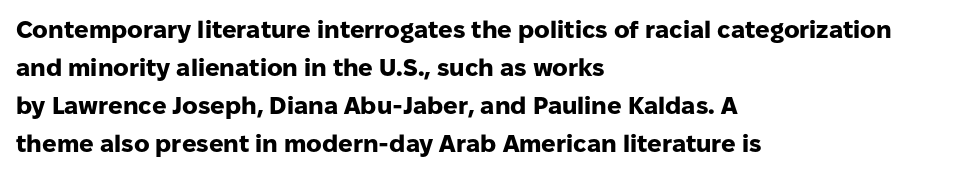
Q: Is the text bold? A: Yes.
Q: Is the text italic (slanted)? A: No, it is upright.
Q: Is the text underlined? A: No.
Q: How is the paragraph aligned? A: Left-aligned.
Q: Is the spacing between letters normal or unusually wide? A: Normal.
Q: Is the spacing between lines tight, normal or loose? A: Normal.
